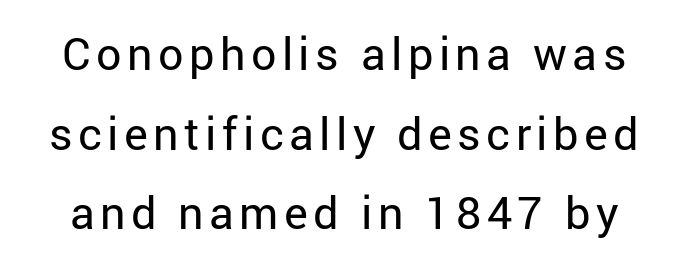
Q: Is the text bold? A: No.
Q: Is the text italic (slanted)? A: No, it is upright.
Q: Is the typeface a serif or a sans-serif typeface? A: Sans-serif.
Q: Is the text underlined? A: No.
Q: Width (condensed, normal, or wide)? A: Normal.
Q: Stroke contrast? A: Low.
Q: x-height? A: Medium.
Q: Monospaced? A: No.
